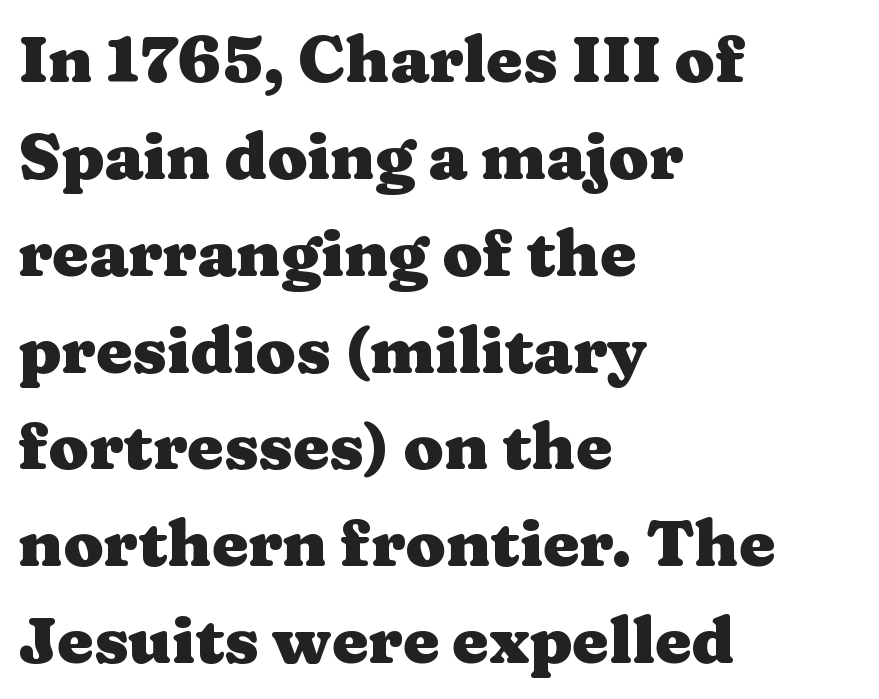
A typesetter would call this proportional, since set widths differ per character. Heavy, bold letterforms. Compared with typical paragraphs, the rows here are spaced about the same. Quick note: not italic, upright. Short note: letters normally spaced.
